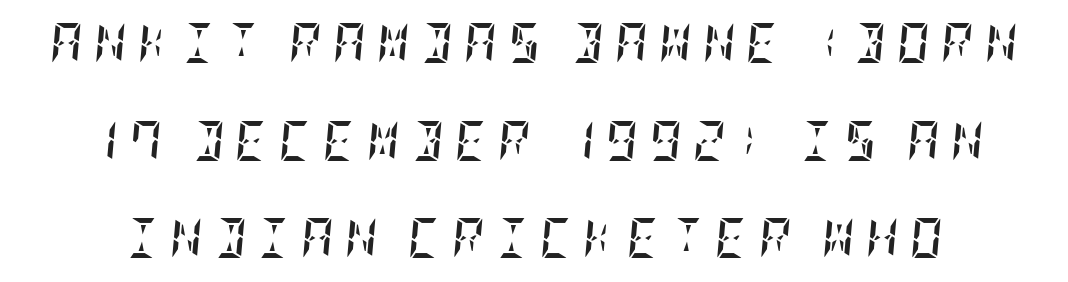
{"italic": "yes", "lean": "right", "slant_degrees": 5, "bold": "yes", "weight": "semibold", "width": "condensed", "stroke_contrast": "low", "x_height": "large", "underline": "no", "line_spacing": "loose", "line_spacing_ratio": 2.44, "letter_spacing": "wide", "letter_spacing_em": 0.28, "glyph_px": 40}
